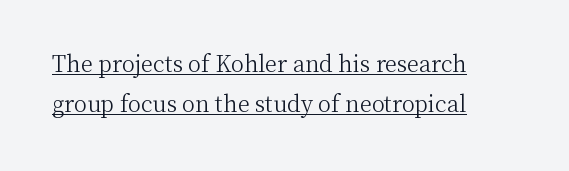
The image shows 22 px text type, upright; set left-aligned, line spacing 1.8x, normal letter spacing, underlined.
